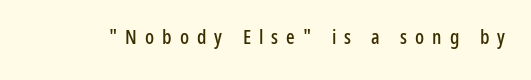
The lettering stays uniformly vertical, giving the passage a roman look. How are the letters spaced? Widely, with obvious added tracking. The space directly below the letters is spotless.
